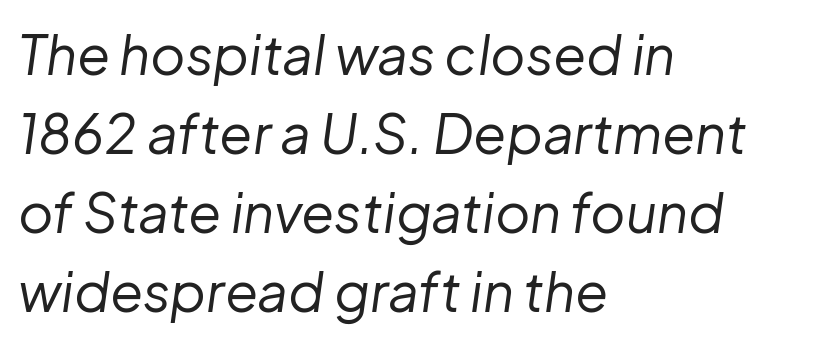
{"italic": "yes", "lean": "right", "slant_degrees": 8, "bold": "no", "weight": "regular", "width": "normal", "stroke_contrast": "low", "x_height": "medium", "monospaced": "no", "underline": "no", "align": "left", "line_spacing": "normal", "line_spacing_ratio": 1.46, "letter_spacing": "normal", "letter_spacing_em": 0.0, "glyph_px": 54}
